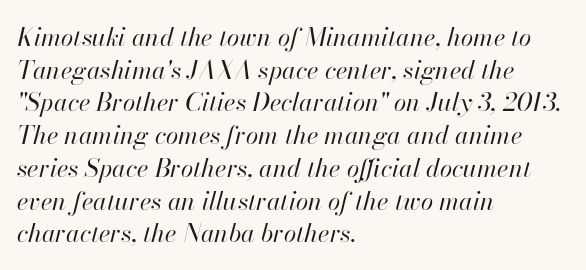
{"italic": "yes", "lean": "right", "slant_degrees": 13, "bold": "no", "underline": "no", "align": "left", "line_spacing": "normal", "line_spacing_ratio": 1.31, "letter_spacing": "normal", "letter_spacing_em": 0.0, "glyph_px": 25}
